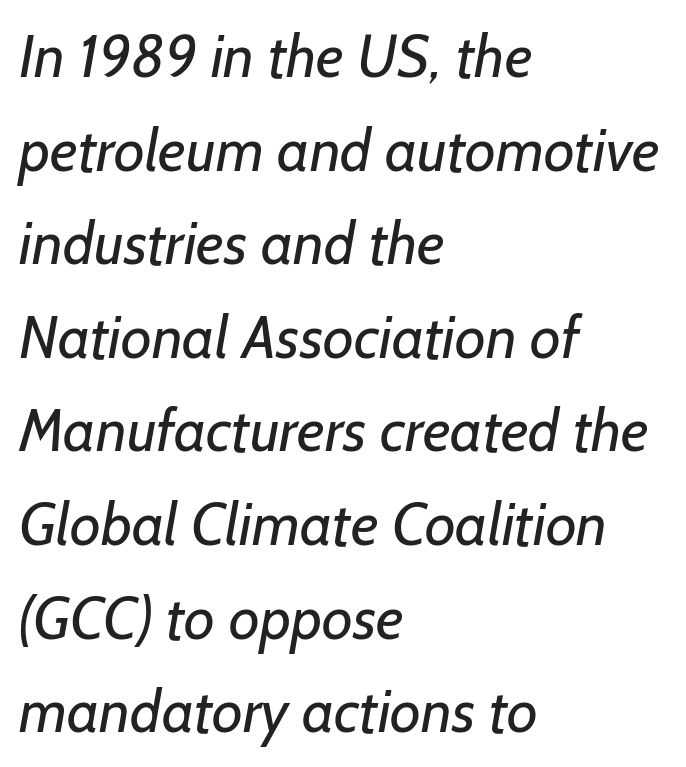
The image shows 60 px regular-weight sans-serif type; set left-aligned, normal line spacing (1.56x), normal letter spacing, not underlined; low stroke contrast and a medium x-height.
